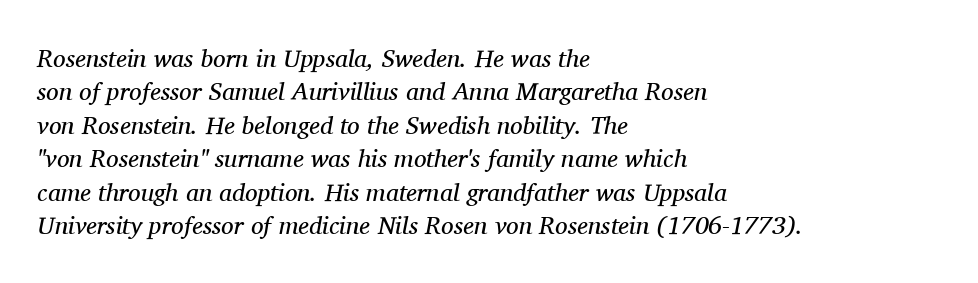
The image shows 25 px text type, italic (leaning right); set left-aligned, normal line spacing (1.34x), normal letter spacing, not underlined.
